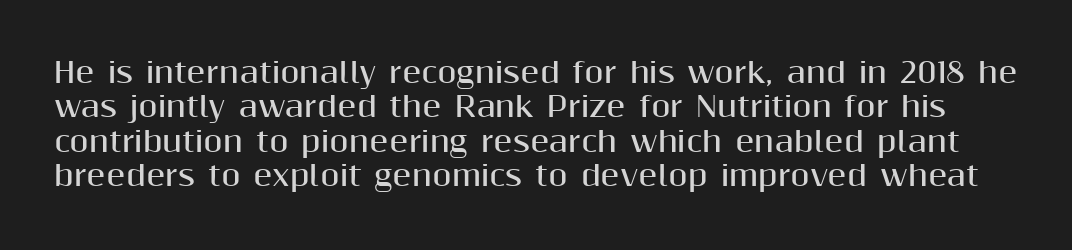
Q: Is the text bold? A: Yes.
Q: Is the text italic (slanted)? A: No, it is upright.
Q: Is the typeface a serif or a sans-serif typeface? A: Sans-serif.
Q: Is the text underlined? A: No.
Q: Is the spacing between letters normal or unusually wide? A: Normal.
Q: Width (condensed, normal, or wide)? A: Normal.
Q: Stroke contrast? A: Medium.
Q: x-height? A: Medium.
Q: Monospaced? A: No.
